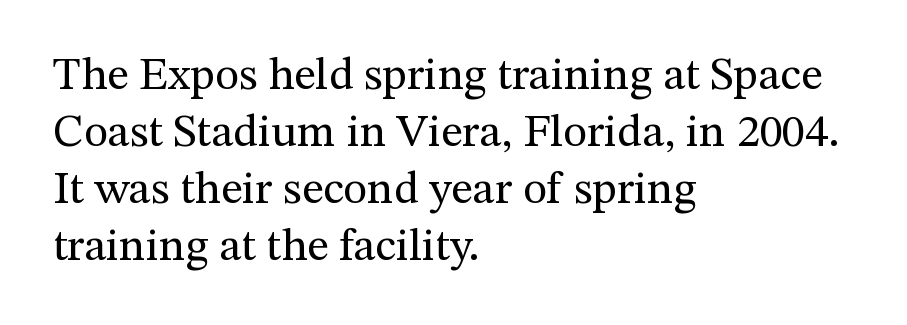
{"serif": "yes", "italic": "no", "bold": "no", "weight": "regular", "width": "normal", "stroke_contrast": "medium", "x_height": "medium", "monospaced": "no", "underline": "no", "align": "left", "line_spacing_ratio": 1.24, "letter_spacing": "normal", "letter_spacing_em": 0.0, "glyph_px": 46}
